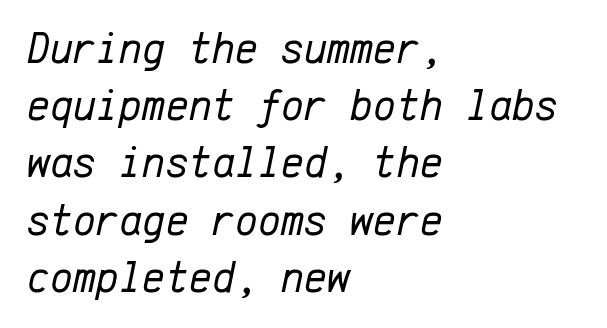
Each row of text sits above clean, open space. The whole block is typeset with a tilt. Compared with a centered layout, this one pins lines to the left instead. The passage shown has conventional tracking throughout.
